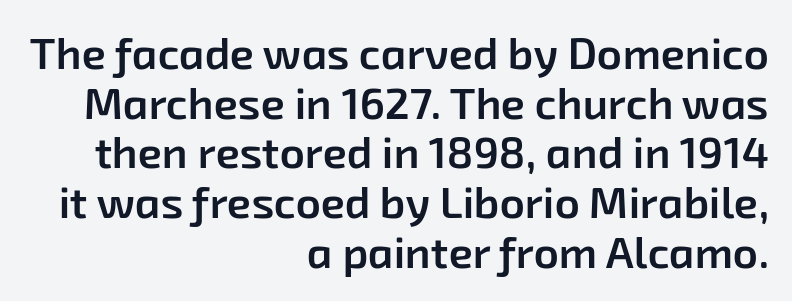
{"serif": "no", "bold": "semi", "weight": "semibold", "width": "normal", "stroke_contrast": "low", "x_height": "medium", "monospaced": "no", "underline": "no", "align": "right", "line_spacing": "tight", "line_spacing_ratio": 1.13, "letter_spacing": "normal", "letter_spacing_em": 0.0, "glyph_px": 44}
